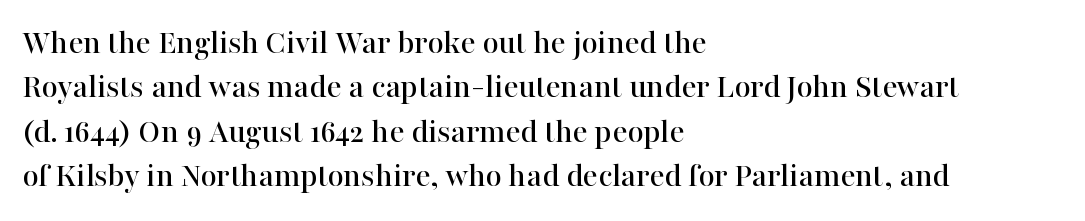
Q: Is the text italic (slanted)? A: No, it is upright.
Q: Is the typeface a serif or a sans-serif typeface? A: Serif.
Q: Is the text underlined? A: No.
Q: How is the paragraph aligned? A: Left-aligned.
Q: Is the spacing between letters normal or unusually wide? A: Normal.
Q: Is the spacing between lines tight, normal or loose? A: Normal.
Q: Width (condensed, normal, or wide)? A: Normal.
Q: Stroke contrast? A: High.
Q: x-height? A: Medium.
Q: Monospaced? A: No.
